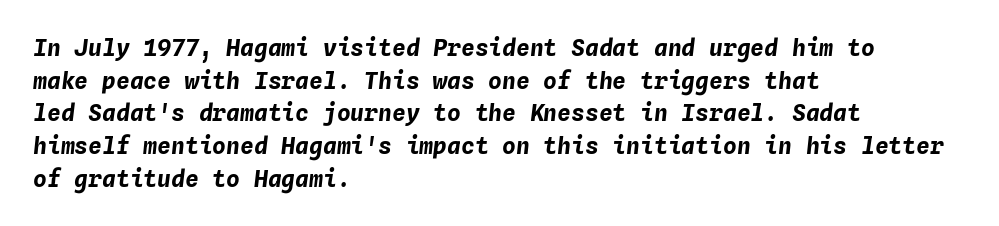
The letters are bold, with thick, heavy strokes. Clear beneath every line of the passage. One-word summary of the alignment: left. Rendered with sloped, italic letterforms. Compared with typical body copy, the letter spacing here is the same.
